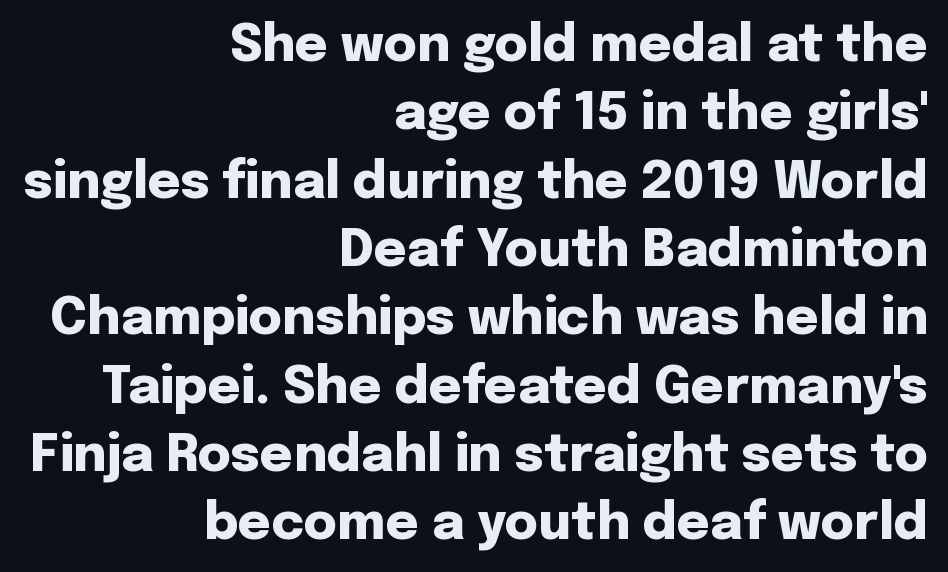
This sample has the flowing, uneven cadence of proportional lettering. How are the letters spaced? Ordinarily, with no added tracking. The lines sit at an ordinary, default distance from one another. The paragraph shown leans on its right margin.
